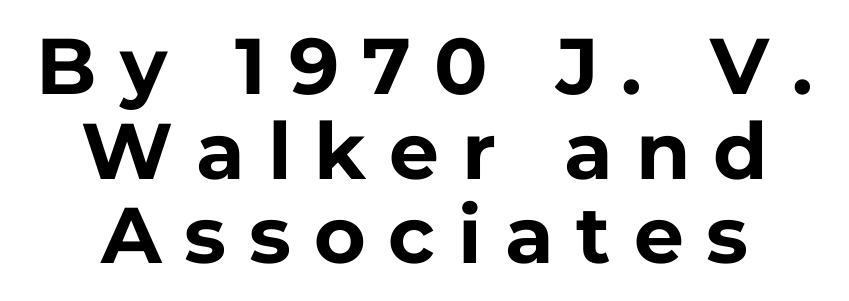
Q: Is the text bold? A: Yes.
Q: Is the text italic (slanted)? A: No, it is upright.
Q: Is the typeface a serif or a sans-serif typeface? A: Sans-serif.
Q: Is the text underlined? A: No.
Q: How is the paragraph aligned? A: Centered.
Q: Is the spacing between letters normal or unusually wide? A: Unusually wide.
Q: Is the spacing between lines tight, normal or loose? A: Tight.
Q: Width (condensed, normal, or wide)? A: Normal.
Q: Stroke contrast? A: Low.
Q: x-height? A: Medium.
Q: Monospaced? A: No.
